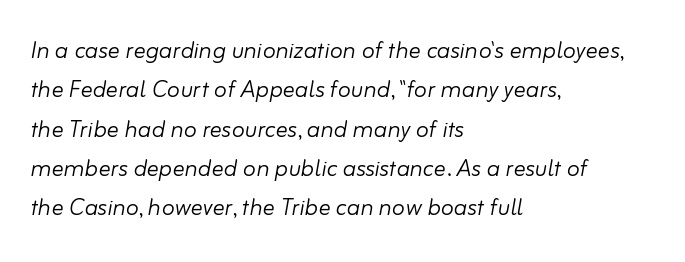
Q: Is the text bold? A: No.
Q: Is the text italic (slanted)? A: Yes, it leans right by about 10 degrees.
Q: Is the text underlined? A: No.
Q: How is the paragraph aligned? A: Left-aligned.
Q: Is the spacing between letters normal or unusually wide? A: Normal.
Q: Is the spacing between lines tight, normal or loose? A: Normal.
Q: Width (condensed, normal, or wide)? A: Normal.
Q: Stroke contrast? A: Low.
Q: x-height? A: Small.
Q: Monospaced? A: No.
